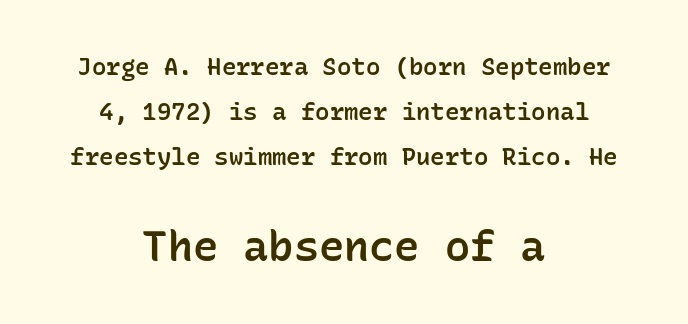
{"serif": "no", "italic": "no", "bold": "semi", "weight": "semibold", "width": "normal", "stroke_contrast": "low", "x_height": "medium", "monospaced": "yes", "underline": "no", "align": "center", "line_spacing_ratio": 1.88, "letter_spacing": "normal", "letter_spacing_em": 0.0, "larger_block": "second", "size_ratio": 1.75, "glyph_px": 42}
